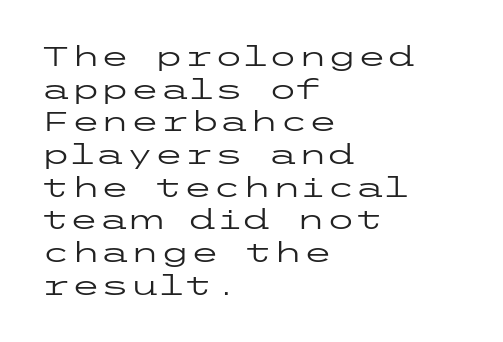
The image shows 27 px text type, upright; set left-aligned, line spacing 1.21x, normal letter spacing, not underlined.
